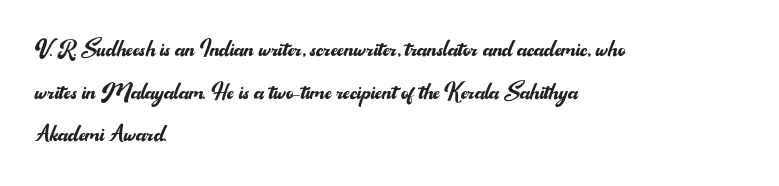
{"serif": "no", "bold": "no", "weight": "regular", "width": "normal", "stroke_contrast": "medium", "x_height": "small", "monospaced": "no", "underline": "no", "align": "left", "line_spacing": "normal", "line_spacing_ratio": 1.47, "letter_spacing": "normal", "letter_spacing_em": 0.0, "glyph_px": 29}
